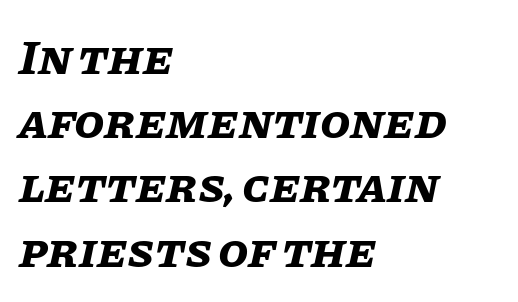
{"italic": "yes", "lean": "right", "slant_degrees": 11, "bold": "yes", "weight": "bold", "width": "normal", "stroke_contrast": "low", "x_height": "large", "monospaced": "no", "underline": "no", "align": "left", "line_spacing": "normal", "line_spacing_ratio": 1.31, "letter_spacing": "normal", "letter_spacing_em": 0.0, "glyph_px": 49}
